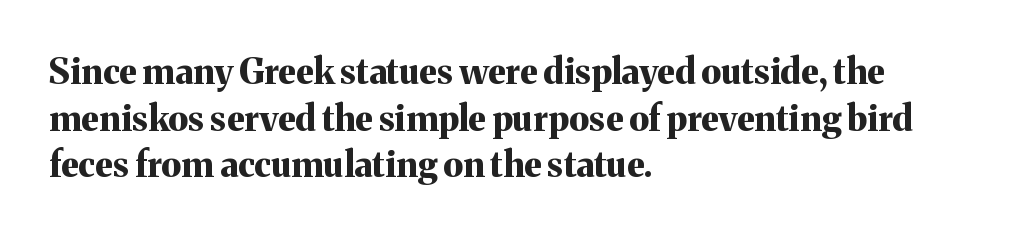
The rag falls on the right side of this text block. Strong, thick strokes mark this as bold type. This rendering leaves character spacing at its baseline value. Only glyphs here, with clear space below each row.
